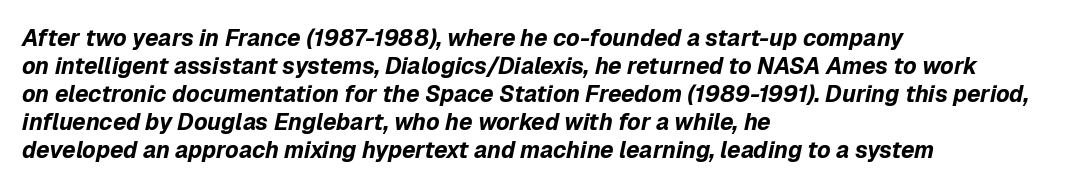
{"italic": "yes", "lean": "right", "slant_degrees": 12, "bold": "yes", "underline": "no", "align": "left", "line_spacing_ratio": 1.22, "letter_spacing": "normal", "letter_spacing_em": 0.0, "glyph_px": 23}
